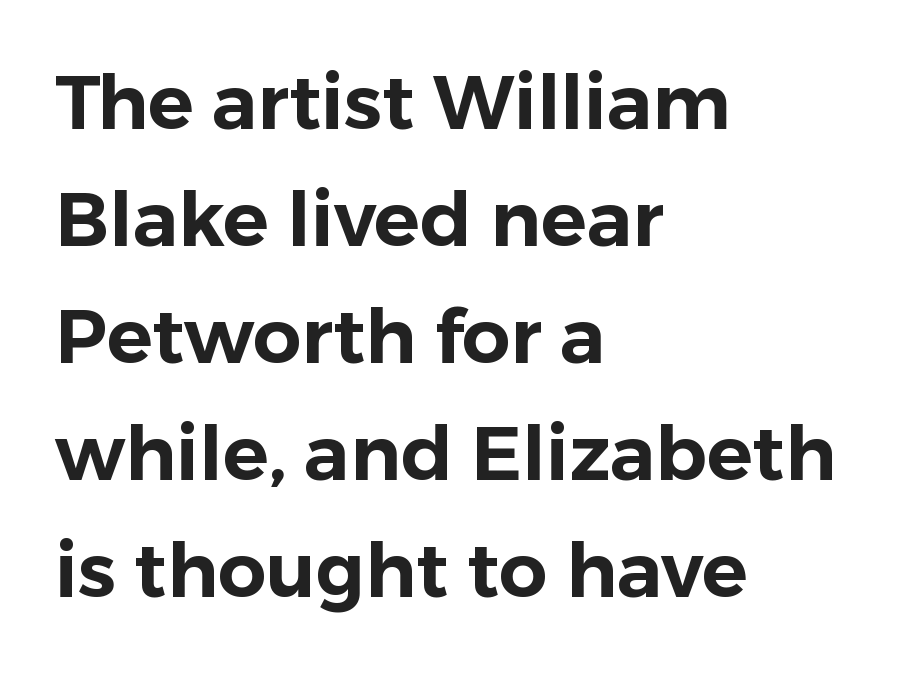
{"serif": "no", "italic": "no", "width": "normal", "stroke_contrast": "low", "x_height": "medium", "monospaced": "no", "underline": "no", "align": "left", "line_spacing": "normal", "line_spacing_ratio": 1.54, "letter_spacing": "normal", "letter_spacing_em": 0.0, "glyph_px": 76}
